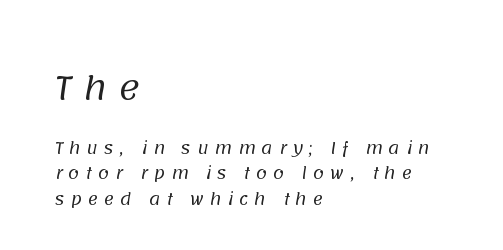
The image shows 32 px regular-weight sans-serif type; set left-aligned, normal line spacing (1.6x), unusually wide letter spacing (+0.35 em), not underlined; the first (top) block is 2.0x larger; low stroke contrast and a large x-height.
